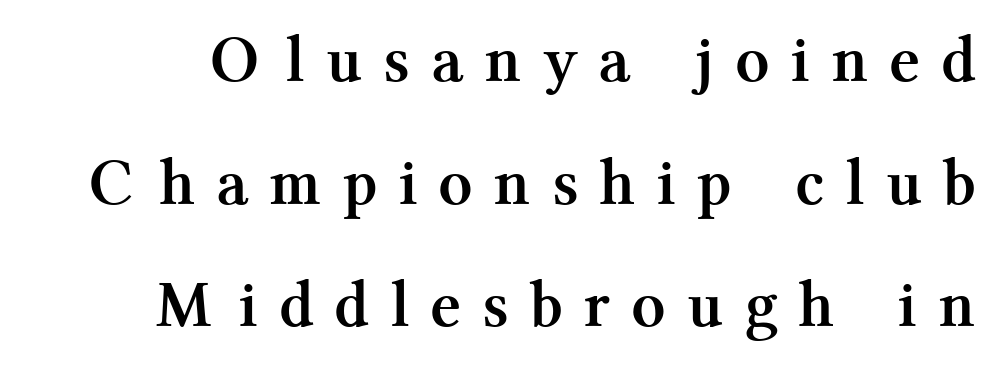
Q: Is the text bold? A: Yes.
Q: Is the text italic (slanted)? A: No, it is upright.
Q: Is the typeface a serif or a sans-serif typeface? A: Serif.
Q: Is the text underlined? A: No.
Q: Is the spacing between letters normal or unusually wide? A: Unusually wide.
Q: Width (condensed, normal, or wide)? A: Normal.
Q: Stroke contrast? A: Medium.
Q: x-height? A: Medium.
Q: Monospaced? A: No.
